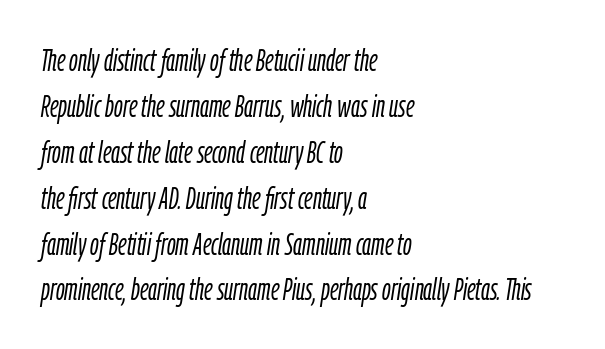
Q: Is the text bold? A: No.
Q: Is the text italic (slanted)? A: Yes, it leans right by about 9 degrees.
Q: Is the text underlined? A: No.
Q: How is the paragraph aligned? A: Left-aligned.
Q: Is the spacing between letters normal or unusually wide? A: Normal.
Q: Is the spacing between lines tight, normal or loose? A: Normal.
Q: Width (condensed, normal, or wide)? A: Condensed.
Q: Stroke contrast? A: Low.
Q: x-height? A: Medium.
Q: Monospaced? A: No.
